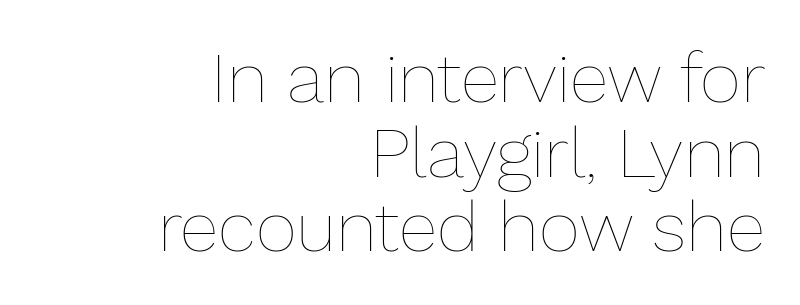
Inter-character spacing is left at the font's built-in metrics. The passage shown stacks its lines with hardly any gap. Line endings align vertically; line beginnings do not. Character widths vary here, with narrow letters taking less room than wide ones.
